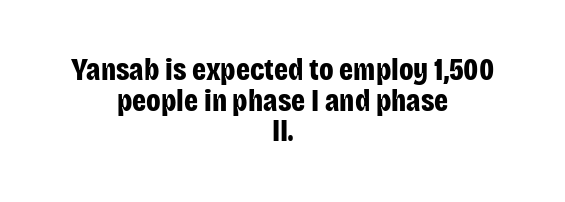
{"serif": "no", "italic": "no", "bold": "yes", "weight": "bold", "width": "condensed", "stroke_contrast": "low", "x_height": "large", "monospaced": "no", "underline": "no", "align": "center", "line_spacing": "tight", "line_spacing_ratio": 0.99, "letter_spacing": "normal", "letter_spacing_em": 0.0, "glyph_px": 31}
